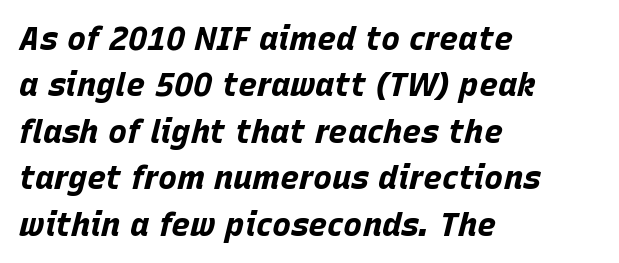
{"italic": "yes", "lean": "right", "slant_degrees": 15, "bold": "yes", "weight": "bold", "width": "normal", "stroke_contrast": "low", "x_height": "large", "monospaced": "no", "underline": "no", "align": "left", "line_spacing": "normal", "line_spacing_ratio": 1.45, "letter_spacing": "normal", "letter_spacing_em": 0.0, "glyph_px": 32}
